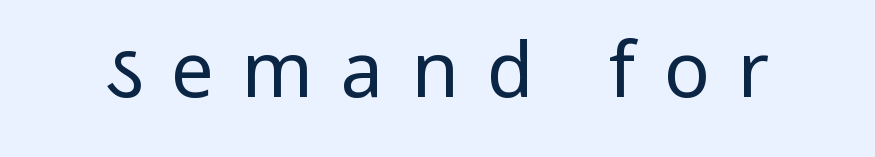
The image shows 76 px regular-weight sans-serif type, upright; set unusually wide letter spacing (+0.37 em), not underlined; low stroke contrast and a medium x-height.
